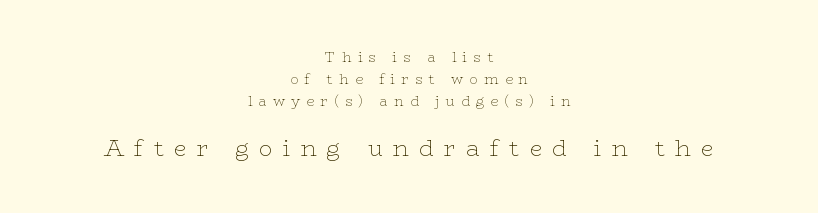
Q: Is the text bold? A: No.
Q: Is the text italic (slanted)? A: No, it is upright.
Q: Is the text underlined? A: No.
Q: How is the paragraph aligned? A: Centered.
Q: Is the spacing between letters normal or unusually wide? A: Unusually wide.
Q: Is the spacing between lines tight, normal or loose? A: Normal.
Q: Which block of text is set in a larger size, the first (top) or the second (bottom)? A: The second (bottom) one.
